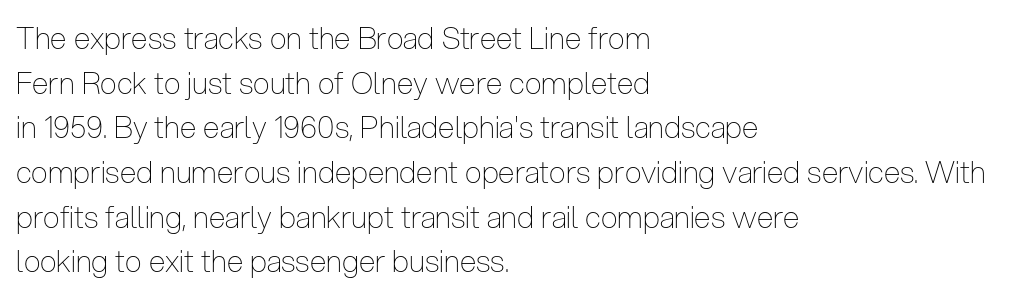
The image shows 30 px thin, condensed sans-serif type, upright; set left-aligned, normal line spacing (1.49x), normal letter spacing, not underlined; low stroke contrast and a medium x-height.
